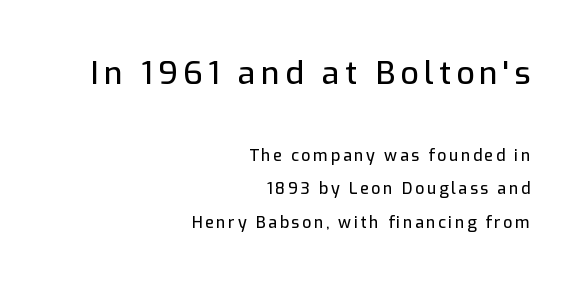
The image shows 32 px sans-serif type, upright; set right-aligned, loose line spacing (2.1x), not underlined; the first (top) block is 2.0x larger; low stroke contrast and a medium x-height.
